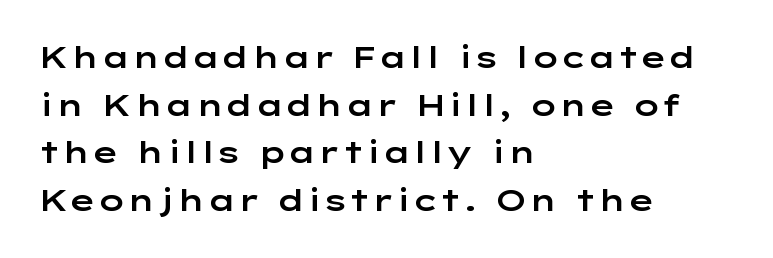
{"serif": "no", "italic": "no", "width": "wide", "stroke_contrast": "low", "x_height": "medium", "monospaced": "no", "underline": "no", "align": "left", "line_spacing": "normal", "line_spacing_ratio": 1.59, "letter_spacing": "normal", "letter_spacing_em": 0.0, "glyph_px": 30}
